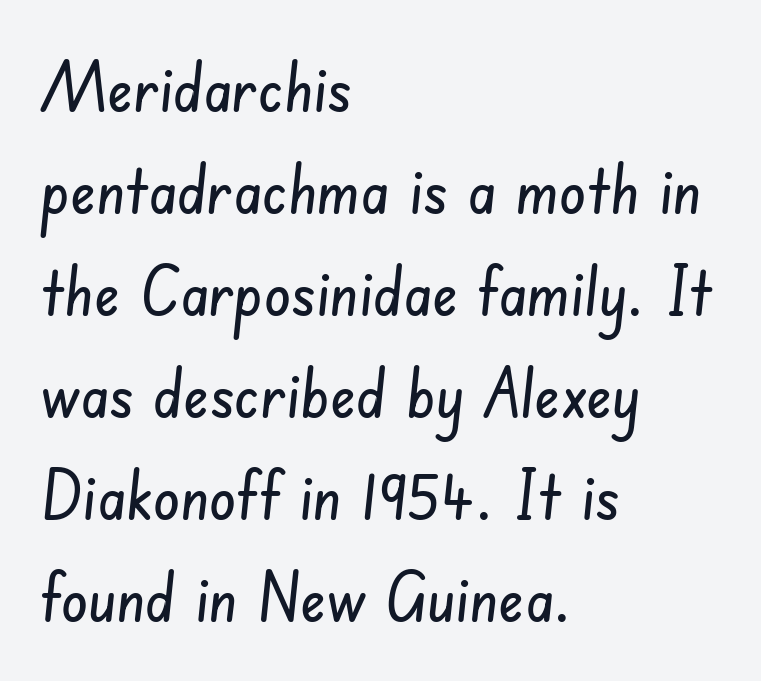
Q: Is the typeface a serif or a sans-serif typeface? A: Sans-serif.
Q: Is the text underlined? A: No.
Q: How is the paragraph aligned? A: Left-aligned.
Q: Is the spacing between letters normal or unusually wide? A: Normal.
Q: Is the spacing between lines tight, normal or loose? A: Normal.
Q: Width (condensed, normal, or wide)? A: Condensed.
Q: Stroke contrast? A: Low.
Q: x-height? A: Small.
Q: Monospaced? A: No.
